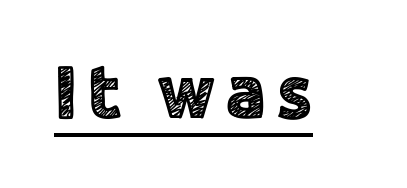
Q: Is the text italic (slanted)? A: No, it is upright.
Q: Is the typeface a serif or a sans-serif typeface? A: Sans-serif.
Q: Is the text underlined? A: Yes.
Q: Width (condensed, normal, or wide)? A: Normal.
Q: x-height? A: Medium.
Q: Monospaced? A: No.
